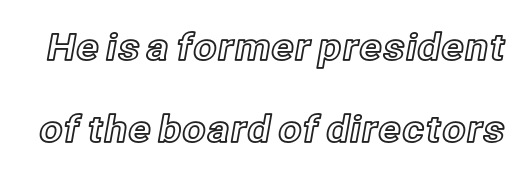
The image shows 37 px text type; set loose line spacing (2.21x), normal letter spacing, not underlined; a medium x-height.
